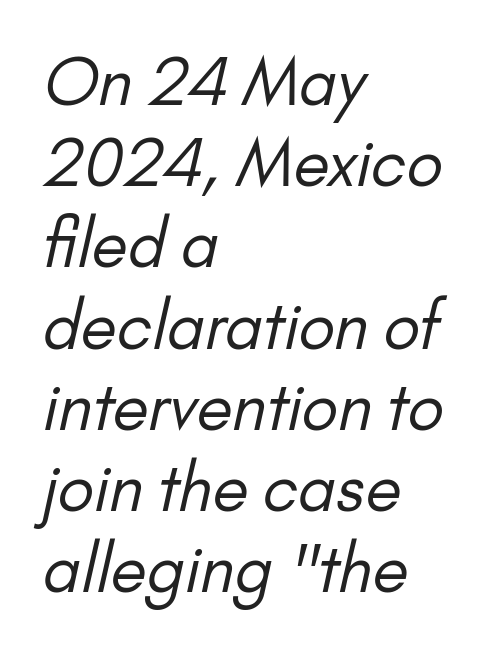
{"serif": "no", "bold": "no", "weight": "regular", "width": "normal", "stroke_contrast": "low", "x_height": "small", "monospaced": "no", "underline": "no", "align": "left", "line_spacing": "normal", "line_spacing_ratio": 1.25, "letter_spacing": "normal", "letter_spacing_em": 0.0, "glyph_px": 65}
